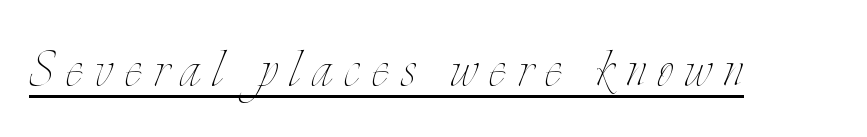
Counters stay open thanks to moderate or lighter strokes. Beneath each row of characters lies a ruled line. Each letter keeps its own natural width here, so spacing adapts to shape.
